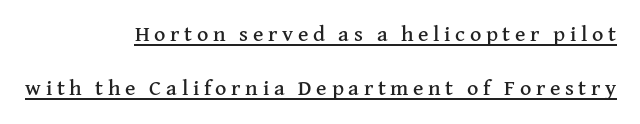
Q: Is the text italic (slanted)? A: No, it is upright.
Q: Is the text underlined? A: Yes.
Q: How is the paragraph aligned? A: Right-aligned.
Q: Is the spacing between letters normal or unusually wide? A: Unusually wide.
Q: Is the spacing between lines tight, normal or loose? A: Loose.
